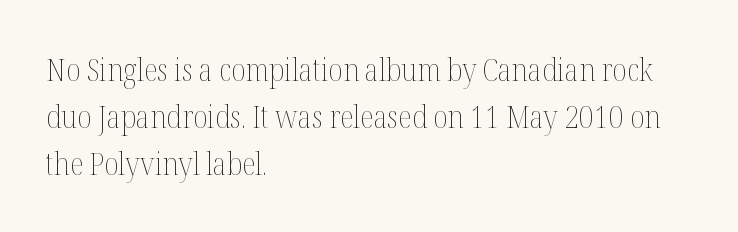
The image shows 32 px thin, condensed type, upright; set left-aligned, normal line spacing (1.47x), normal letter spacing, not underlined; medium stroke contrast and a medium x-height.
